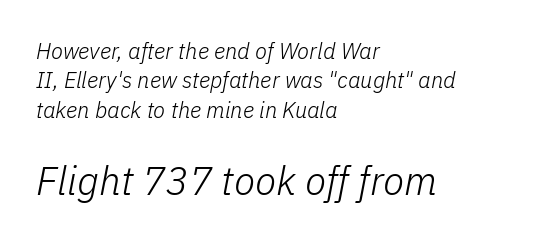
Q: Is the text bold? A: No.
Q: Is the text italic (slanted)? A: Yes, it leans right by about 11 degrees.
Q: Is the text underlined? A: No.
Q: How is the paragraph aligned? A: Left-aligned.
Q: Is the spacing between letters normal or unusually wide? A: Normal.
Q: Is the spacing between lines tight, normal or loose? A: Normal.
Q: Which block of text is set in a larger size, the first (top) or the second (bottom)? A: The second (bottom) one.
Q: Width (condensed, normal, or wide)? A: Normal.
Q: Stroke contrast? A: Low.
Q: x-height? A: Medium.
Q: Monospaced? A: No.
